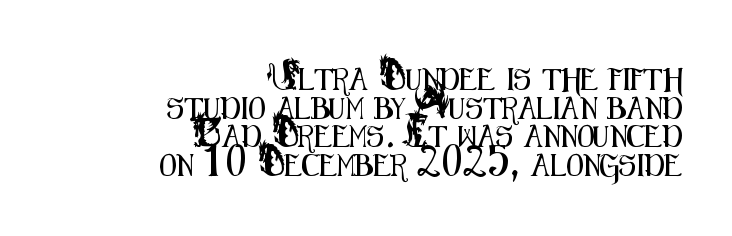
No italicization has been applied; the sample stays upright. The gap between lines stays unmarked. Regarding leading, the lines here are spaced in the standard way. Does extra space separate the letters? No, they use regular spacing.
